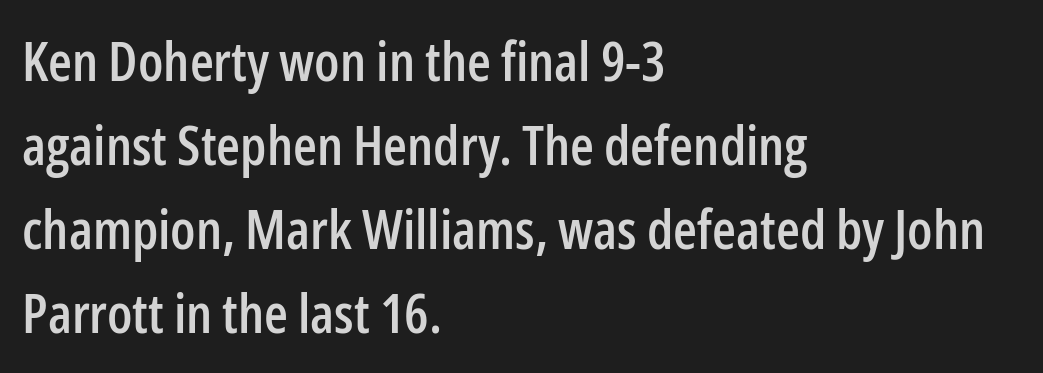
Q: Is the text italic (slanted)? A: No, it is upright.
Q: Is the typeface a serif or a sans-serif typeface? A: Sans-serif.
Q: Is the text underlined? A: No.
Q: How is the paragraph aligned? A: Left-aligned.
Q: Is the spacing between letters normal or unusually wide? A: Normal.
Q: Is the spacing between lines tight, normal or loose? A: Normal.
Q: Width (condensed, normal, or wide)? A: Condensed.
Q: Stroke contrast? A: Low.
Q: x-height? A: Medium.
Q: Monospaced? A: No.
